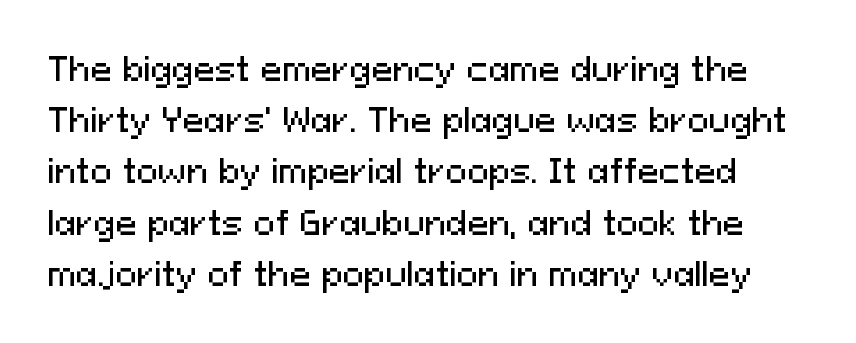
Font category for this specimen: sans-serif. Characters follow at the spacing the type designer built in. A typesetter would call this proportional, since set widths differ per character. The font's upright variant was chosen for this text. Clear beneath every line of the passage.
